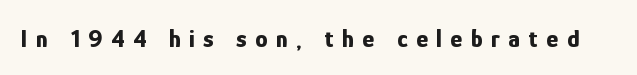
The image shows 25 px bold type, upright; set unusually wide letter spacing (+0.34 em), not underlined.
